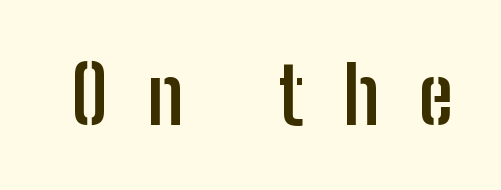
The typeface chosen for these lines omits serifs. Vertical strokes here are truly vertical. These lines are rendered in a variable-pitch font. Any mark beneath the type? The region is blank. Summary of weight: heavy, a full bold. There is plenty of visible air inserted between adjacent glyphs.
